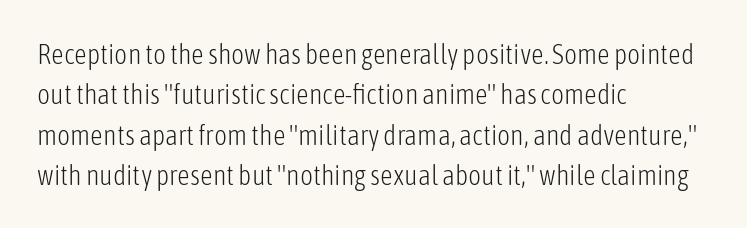
Ascenders rise straight up at ninety degrees. Horizontally, the lines are justified to the leading edge only. The passage shown is typed in a proportional face where columns would drift. Rows of type keep a routine distance in the vertical direction.
